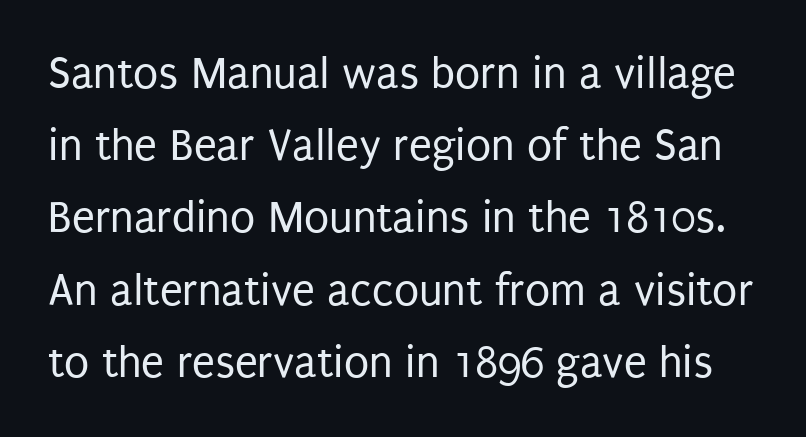
{"serif": "no", "italic": "no", "bold": "no", "weight": "regular", "width": "condensed", "stroke_contrast": "low", "x_height": "large", "monospaced": "no", "underline": "no", "line_spacing": "normal", "line_spacing_ratio": 1.57, "letter_spacing": "normal", "letter_spacing_em": 0.0, "glyph_px": 46}
